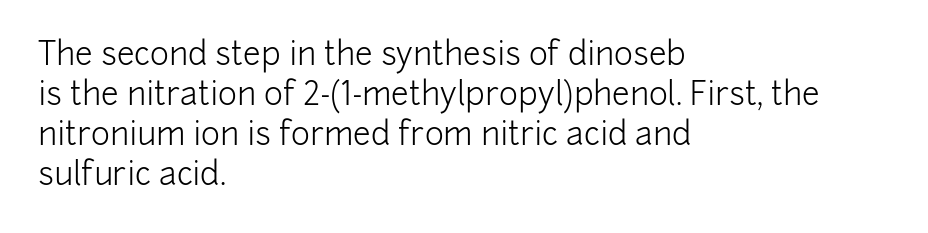
Q: Is the text bold? A: No.
Q: Is the text italic (slanted)? A: No, it is upright.
Q: Is the typeface a serif or a sans-serif typeface? A: Sans-serif.
Q: Is the text underlined? A: No.
Q: How is the paragraph aligned? A: Left-aligned.
Q: Is the spacing between letters normal or unusually wide? A: Normal.
Q: Is the spacing between lines tight, normal or loose? A: Normal.
Q: Width (condensed, normal, or wide)? A: Normal.
Q: Stroke contrast? A: Low.
Q: x-height? A: Medium.
Q: Monospaced? A: No.
